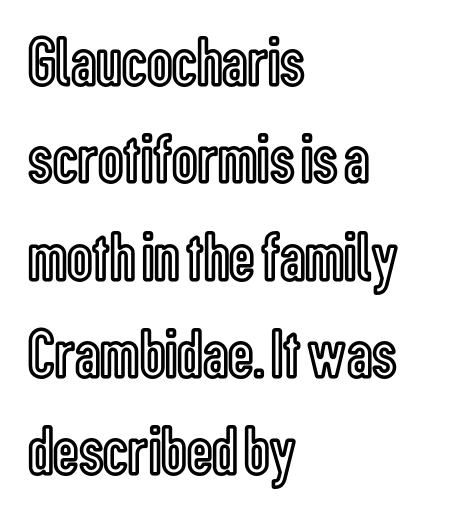
{"italic": "no", "width": "condensed", "x_height": "medium", "monospaced": "no", "underline": "no", "align": "left", "line_spacing": "normal", "line_spacing_ratio": 1.37, "letter_spacing": "normal", "letter_spacing_em": 0.0, "glyph_px": 71}
